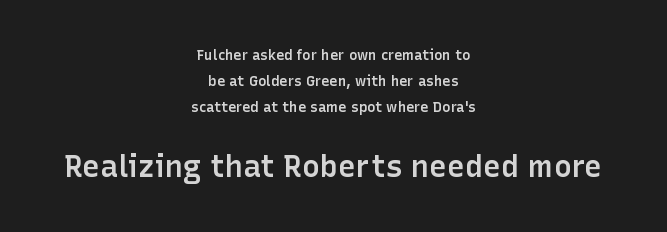
The image shows 30 px semibold sans-serif type, upright; set centered, line spacing 1.86x, normal letter spacing, not underlined; the second (bottom) block is 2.14x larger; low stroke contrast and a medium x-height.
